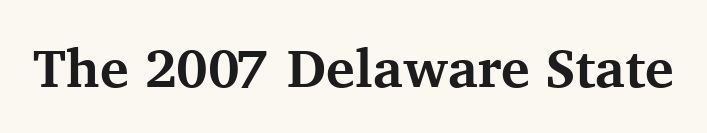
{"serif": "yes", "italic": "no", "bold": "yes", "weight": "bold", "width": "normal", "stroke_contrast": "medium", "x_height": "medium", "monospaced": "no", "underline": "no", "letter_spacing": "normal", "letter_spacing_em": 0.0, "glyph_px": 54}
